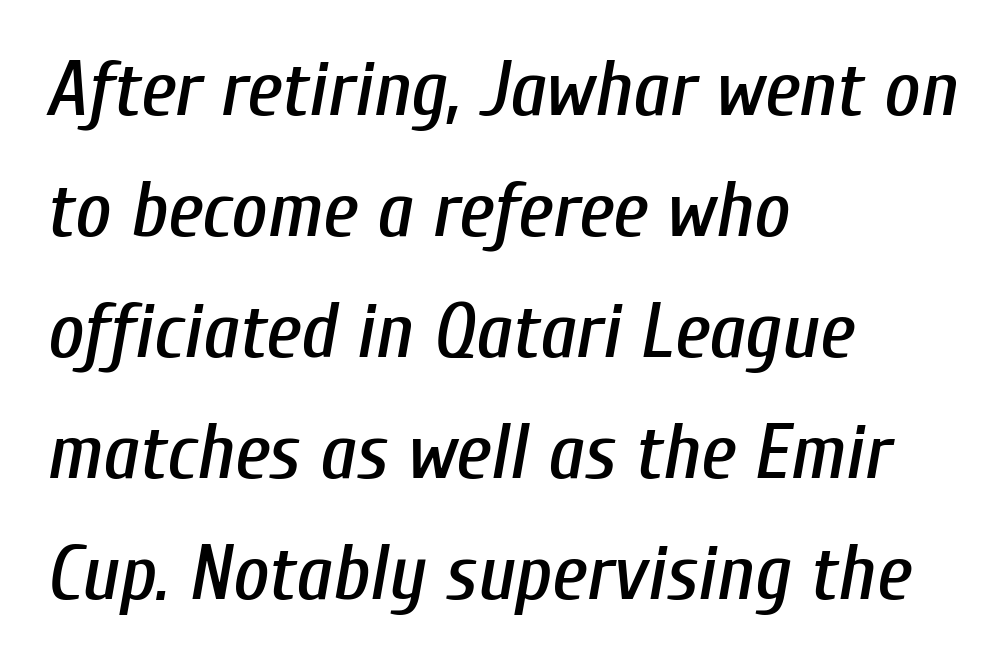
Q: Is the text italic (slanted)? A: Yes, it leans right by about 10 degrees.
Q: Is the text underlined? A: No.
Q: How is the paragraph aligned? A: Left-aligned.
Q: Is the spacing between letters normal or unusually wide? A: Normal.
Q: Is the spacing between lines tight, normal or loose? A: Normal.
Q: Width (condensed, normal, or wide)? A: Condensed.
Q: Stroke contrast? A: Low.
Q: x-height? A: Medium.
Q: Monospaced? A: No.
